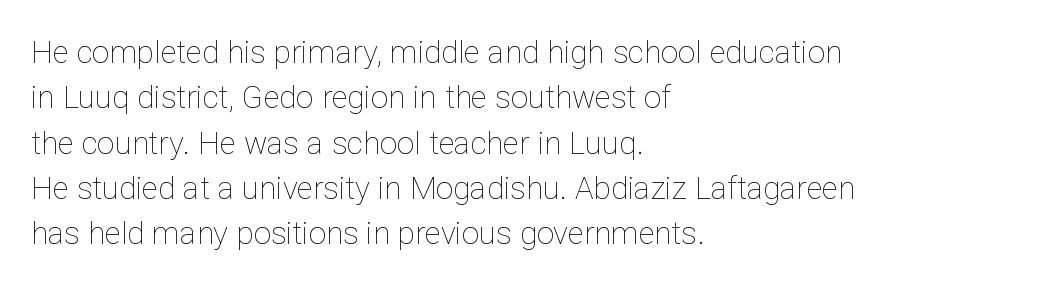
The image shows 31 px thin type, upright; set left-aligned, normal line spacing (1.46x), normal letter spacing, not underlined; low stroke contrast and a medium x-height.
